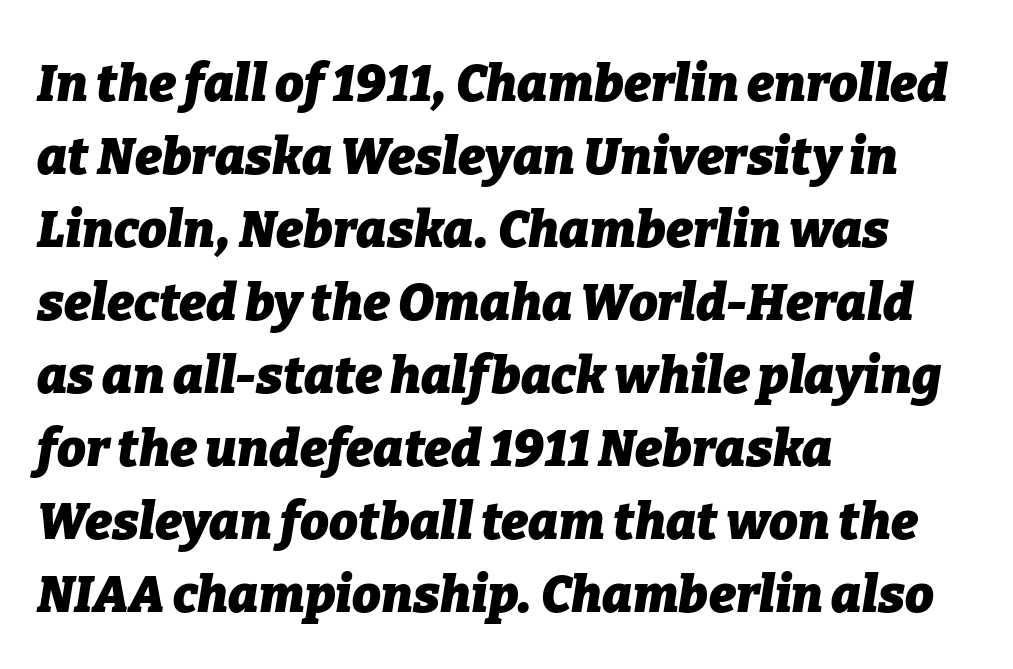
Q: Is the text bold? A: Yes.
Q: Is the text italic (slanted)? A: Yes, it leans right by about 9 degrees.
Q: Is the text underlined? A: No.
Q: How is the paragraph aligned? A: Left-aligned.
Q: Is the spacing between letters normal or unusually wide? A: Normal.
Q: Is the spacing between lines tight, normal or loose? A: Normal.
Q: Width (condensed, normal, or wide)? A: Normal.
Q: Stroke contrast? A: Low.
Q: x-height? A: Medium.
Q: Monospaced? A: No.
